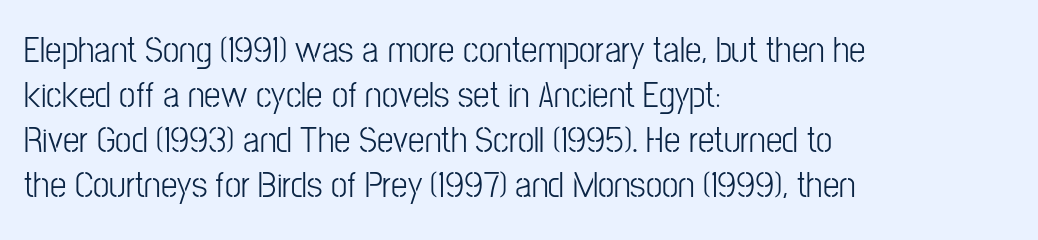
{"serif": "no", "italic": "no", "bold": "no", "weight": "light", "width": "condensed", "stroke_contrast": "low", "x_height": "medium", "monospaced": "no", "underline": "no", "align": "left", "line_spacing_ratio": 1.22, "letter_spacing": "normal", "letter_spacing_em": 0.0, "glyph_px": 37}
